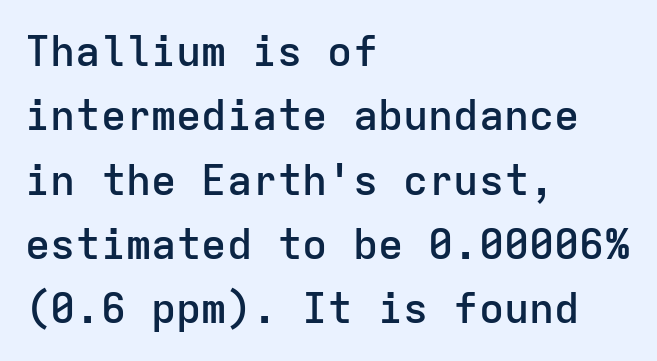
You can tell from the bare stems that sans-serif type was used. The rows are spaced the way most documents space them. Nobody touched the tracking dial on this one. Italic: no, the glyphs are upright roman. A semibold gives these letters moderate extra thickness, short of bold.
